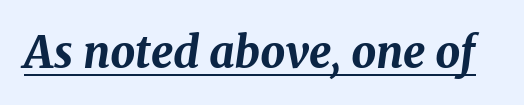
{"italic": "yes", "lean": "right", "slant_degrees": 8, "bold": "yes", "weight": "bold", "width": "normal", "stroke_contrast": "medium", "x_height": "medium", "monospaced": "no", "underline": "yes", "letter_spacing": "normal", "letter_spacing_em": 0.0, "glyph_px": 44}
